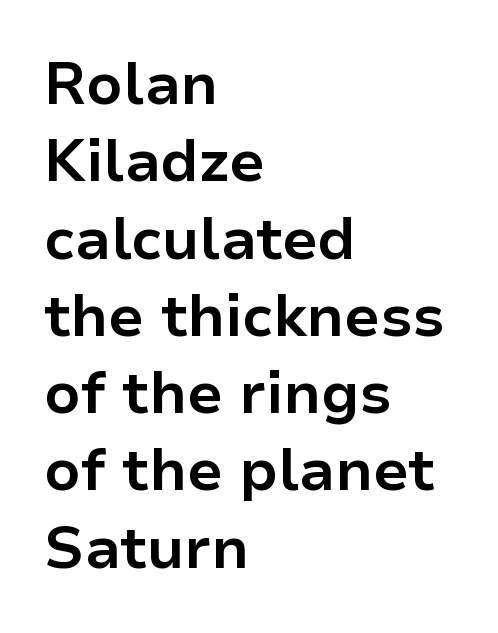
{"serif": "no", "italic": "no", "bold": "yes", "weight": "bold", "width": "normal", "stroke_contrast": "low", "x_height": "medium", "monospaced": "no", "underline": "no", "align": "left", "line_spacing": "normal", "line_spacing_ratio": 1.31, "letter_spacing": "normal", "letter_spacing_em": 0.0, "glyph_px": 59}
